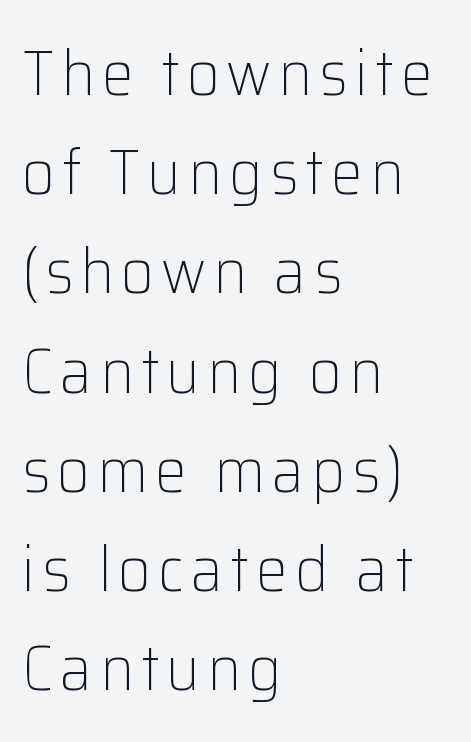
Stem width sits at or under what a default text font uses. Casual observation: everything's shoved over to the left. Line spacing here is normal. Looks like regular typesetting: each glyph gets only the width it needs.
